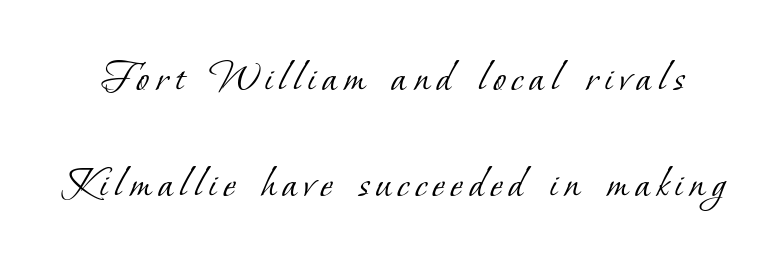
The image shows 46 px light serif type; set loose line spacing (2.31x), not underlined; low stroke contrast and a small x-height.
